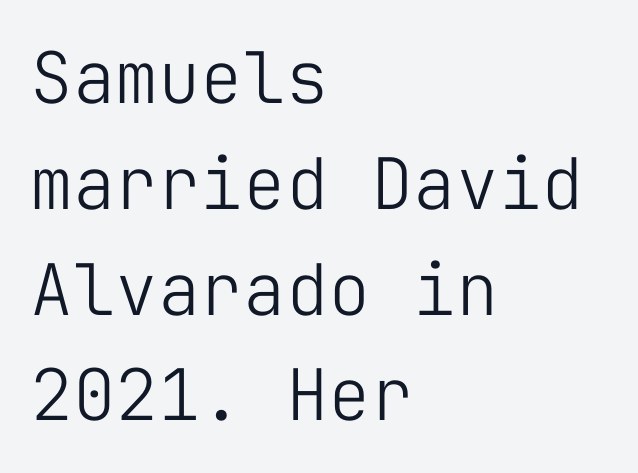
{"serif": "no", "italic": "no", "bold": "no", "weight": "light", "width": "normal", "stroke_contrast": "low", "x_height": "medium", "monospaced": "yes", "underline": "no", "align": "left", "line_spacing": "normal", "line_spacing_ratio": 1.49, "letter_spacing": "normal", "letter_spacing_em": 0.0, "glyph_px": 71}
